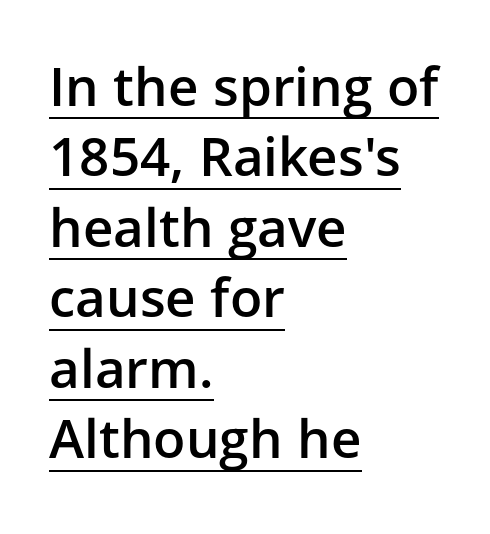
Slightly chunky letters — semibold, I'd say, not full bold. Proportional: the letters do not fall into vertical columns. The rag falls on the right side of this text block. One glance says typical: line gaps are just what's usual.
